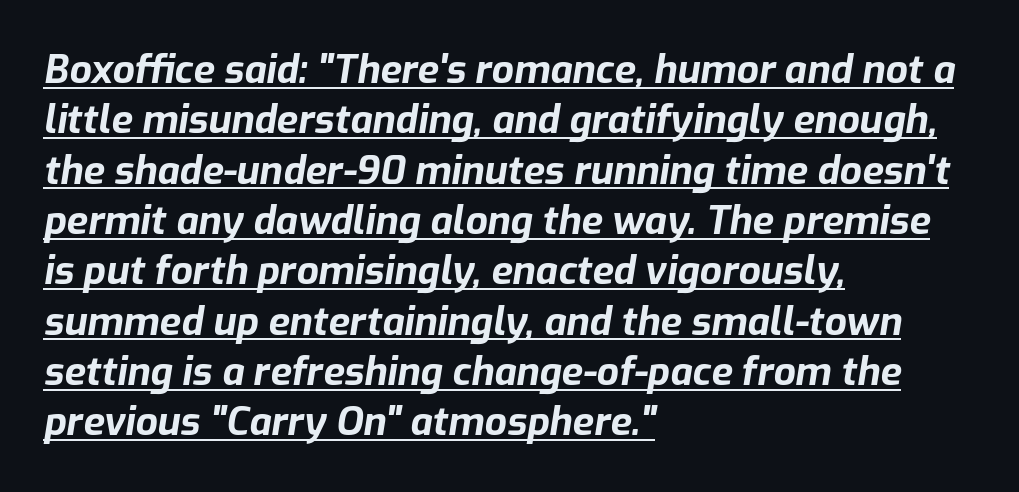
{"italic": "yes", "lean": "right", "slant_degrees": 9, "bold": "yes", "weight": "bold", "width": "normal", "stroke_contrast": "low", "x_height": "medium", "monospaced": "no", "underline": "yes", "align": "left", "line_spacing": "normal", "line_spacing_ratio": 1.29, "letter_spacing": "normal", "letter_spacing_em": 0.0, "glyph_px": 39}
